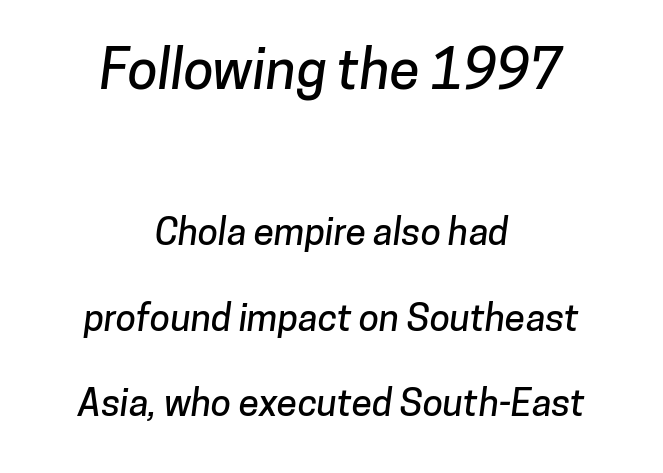
{"serif": "no", "width": "normal", "stroke_contrast": "low", "x_height": "medium", "monospaced": "no", "underline": "no", "align": "center", "line_spacing": "loose", "line_spacing_ratio": 2.3, "letter_spacing": "normal", "letter_spacing_em": 0.0, "larger_block": "first", "size_ratio": 1.49, "glyph_px": 55}
